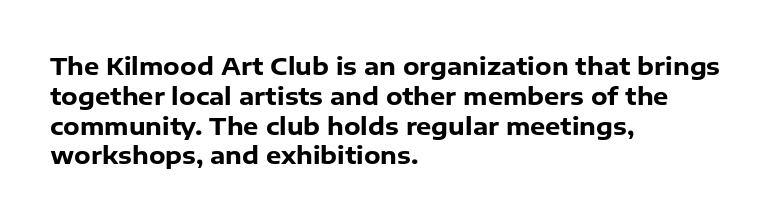
Q: Is the text bold? A: Yes.
Q: Is the text italic (slanted)? A: No, it is upright.
Q: Is the text underlined? A: No.
Q: How is the paragraph aligned? A: Left-aligned.
Q: Is the spacing between letters normal or unusually wide? A: Normal.
